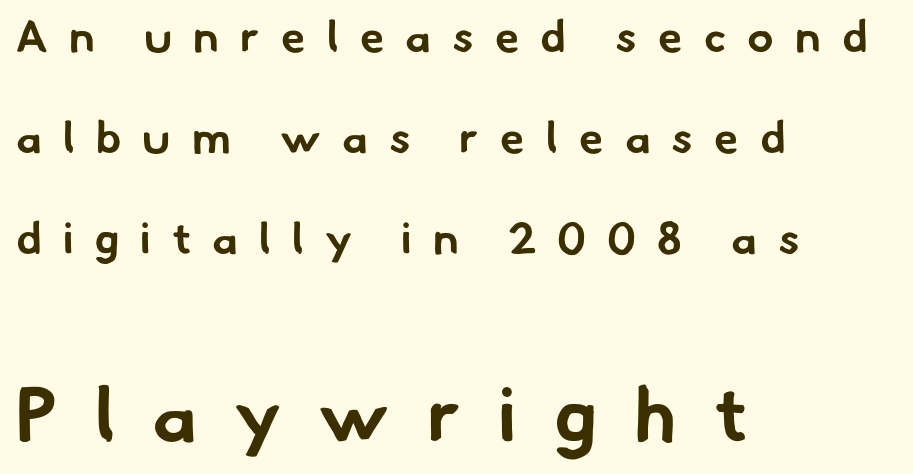
Q: Is the text bold? A: Yes.
Q: Is the typeface a serif or a sans-serif typeface? A: Sans-serif.
Q: Is the text underlined? A: No.
Q: How is the paragraph aligned? A: Left-aligned.
Q: Is the spacing between letters normal or unusually wide? A: Unusually wide.
Q: Is the spacing between lines tight, normal or loose? A: Loose.
Q: Which block of text is set in a larger size, the first (top) or the second (bottom)? A: The second (bottom) one.
Q: Width (condensed, normal, or wide)? A: Normal.
Q: Stroke contrast? A: Low.
Q: x-height? A: Small.
Q: Monospaced? A: No.
